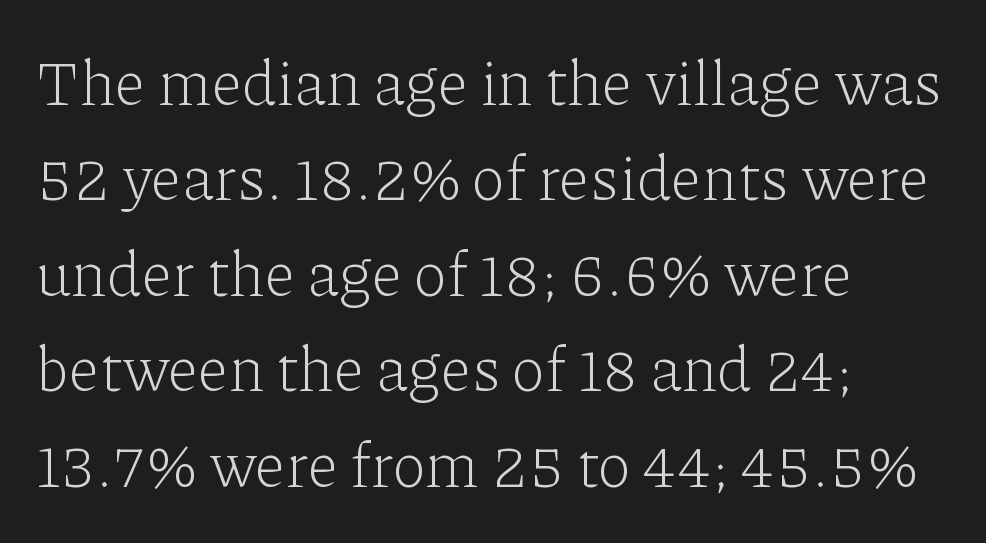
Q: Is the text bold? A: No.
Q: Is the text italic (slanted)? A: No, it is upright.
Q: Is the typeface a serif or a sans-serif typeface? A: Serif.
Q: Is the text underlined? A: No.
Q: How is the paragraph aligned? A: Left-aligned.
Q: Is the spacing between letters normal or unusually wide? A: Normal.
Q: Is the spacing between lines tight, normal or loose? A: Normal.
Q: Width (condensed, normal, or wide)? A: Normal.
Q: Stroke contrast? A: Low.
Q: x-height? A: Medium.
Q: Monospaced? A: No.
